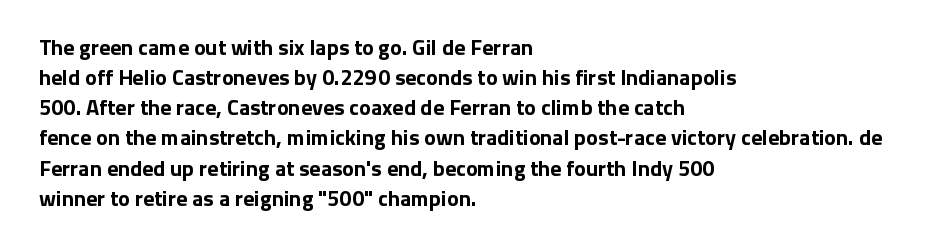
The image shows 22 px bold type, upright; set left-aligned, normal line spacing (1.37x), normal letter spacing, not underlined.
